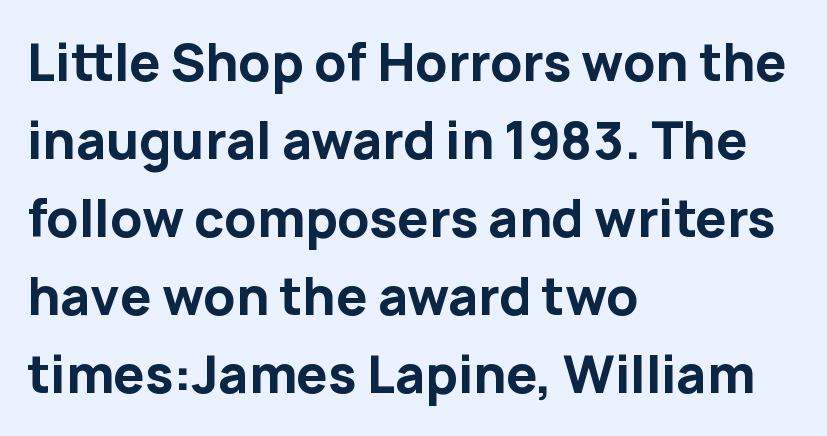
{"serif": "no", "italic": "no", "bold": "yes", "weight": "bold", "width": "normal", "stroke_contrast": "low", "x_height": "medium", "monospaced": "no", "underline": "no", "align": "left", "line_spacing": "normal", "line_spacing_ratio": 1.56, "letter_spacing": "normal", "letter_spacing_em": 0.0, "glyph_px": 50}
